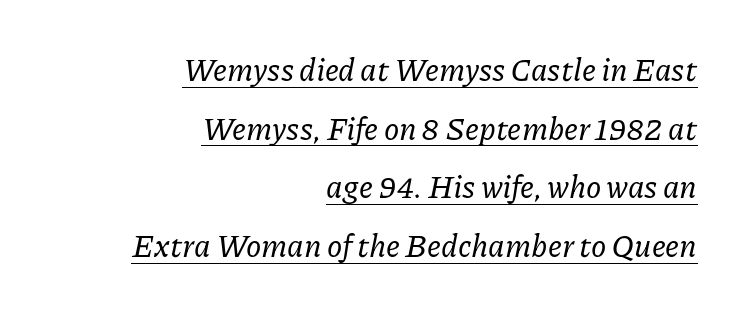
Do the characters align in a grid? No, the font is proportional. The characters display serif detailing at their extremities. The passage shown is underscored from start to finish. This is oblique type, the kind used for emphasis or titles. Is the block centered? No — it sits flush against the right margin.
